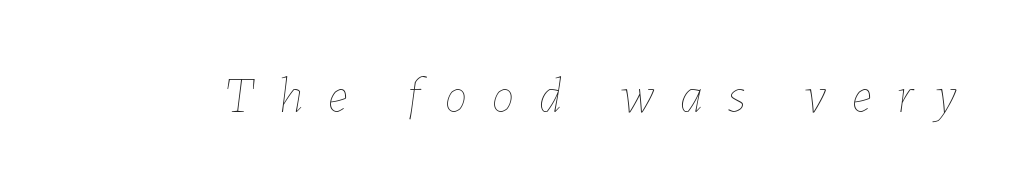
Q: Is the text bold? A: No.
Q: Is the text italic (slanted)? A: Yes, it leans right by about 7 degrees.
Q: Is the text underlined? A: No.
Q: Is the spacing between letters normal or unusually wide? A: Unusually wide.
Q: Width (condensed, normal, or wide)? A: Normal.
Q: Stroke contrast? A: Low.
Q: x-height? A: Medium.
Q: Monospaced? A: No.
